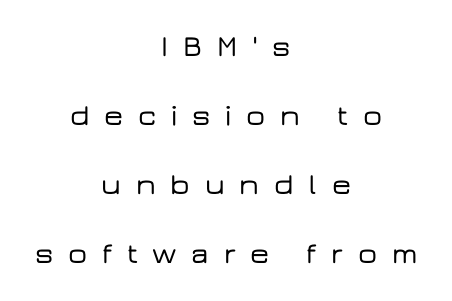
The image shows 30 px wide sans-serif type, upright; set centered, loose line spacing (2.3x), unusually wide letter spacing (+0.49 em), not underlined; low stroke contrast and a medium x-height.
